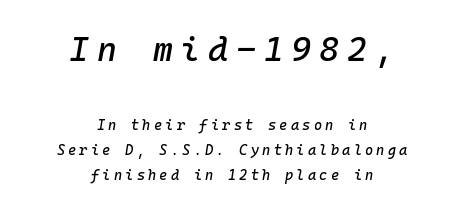
Each line is balanced around a shared central axis. In terms of posture, this sample is oblique. The rendering shrinks the type as you move from the upper chunk to the lower. This rendering features lettering with no underline. Note the uniform advance width — an 'i' takes as much space as an 'm'. Words appear elongated and porous because spacing is wide.
